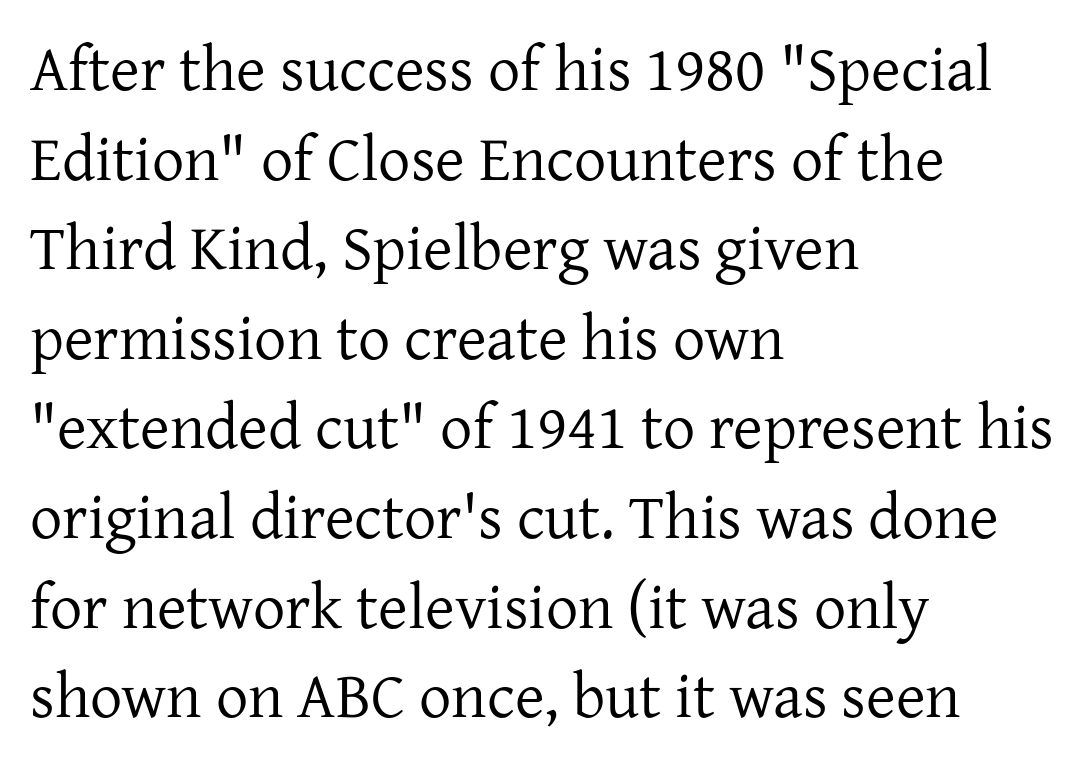
Unlike a clean sans, this face finishes its strokes with serifs. Just letters on the line, the space beneath them empty. The gaps between neighbouring characters are ordinary and unremarkable. Students, observe: this is what conventionally led text looks like.
